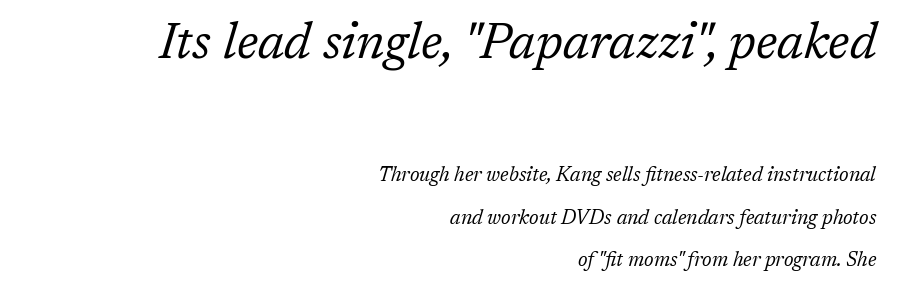
Q: Is the text bold? A: No.
Q: Is the text italic (slanted)? A: Yes, it leans right by about 17 degrees.
Q: Is the typeface a serif or a sans-serif typeface? A: Serif.
Q: Is the text underlined? A: No.
Q: How is the paragraph aligned? A: Right-aligned.
Q: Is the spacing between letters normal or unusually wide? A: Normal.
Q: Is the spacing between lines tight, normal or loose? A: Loose.
Q: Which block of text is set in a larger size, the first (top) or the second (bottom)? A: The first (top) one.
Q: Width (condensed, normal, or wide)? A: Normal.
Q: Stroke contrast? A: Low.
Q: x-height? A: Medium.
Q: Monospaced? A: No.
